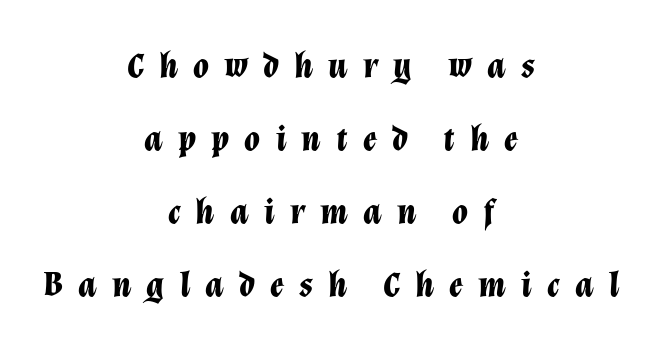
Clear beneath every line of the passage. Look at the stroke-to-counter ratio: heavy, a bold. The lines in this sample share a center point and differ in where they start and stop. Here the glyphs are tracked loosely, breaking word shapes into spaced letters. One glance says open: line gaps are wider than usual.
